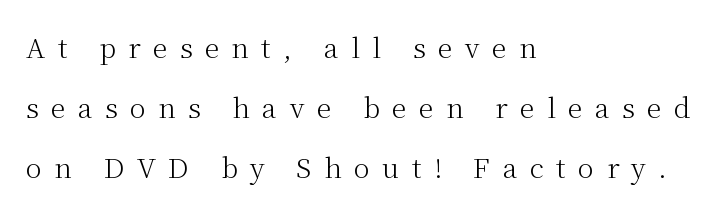
The image shows 27 px text type, upright; set left-aligned, loose line spacing (2.22x), unusually wide letter spacing (+0.46 em), not underlined.
